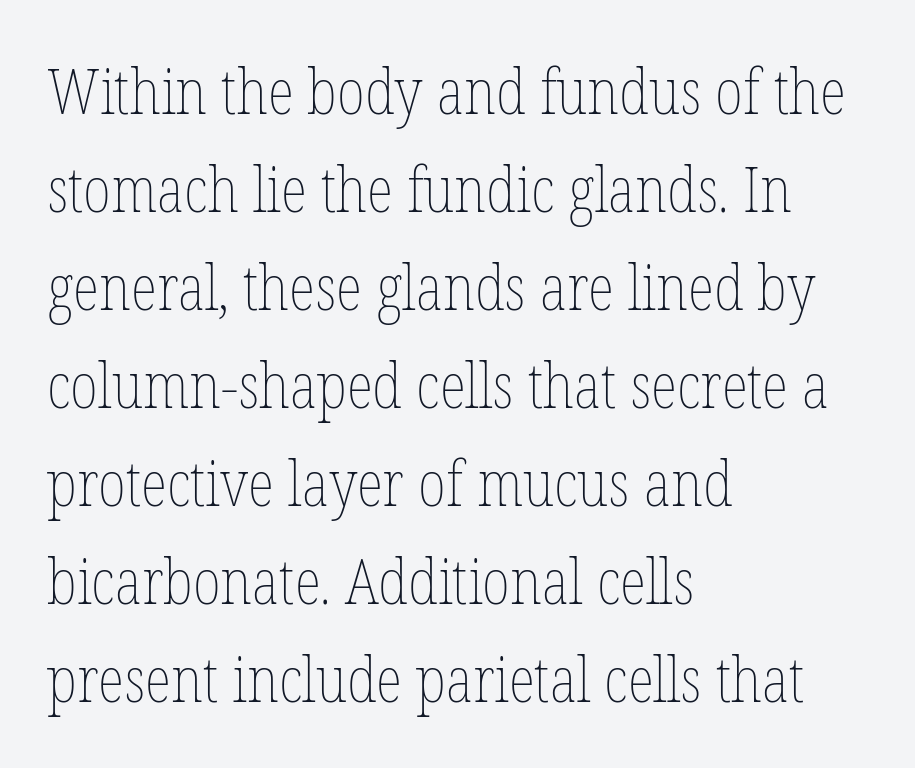
The face looks like a standard text weight, possibly lighter. The setting favours the left margin, as ordinary paragraphs usually do. The type is set solid horizontally, with unmodified tracking. This is roman type, the default non-slanted kind.
